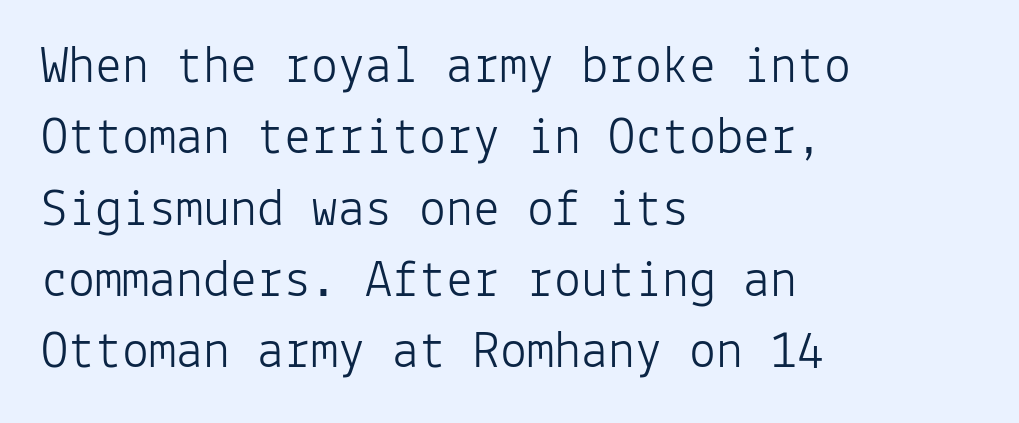
The image shows 54 px light sans-serif type, upright, monospaced; set left-aligned, normal line spacing (1.32x), normal letter spacing, not underlined; low stroke contrast and a medium x-height.
